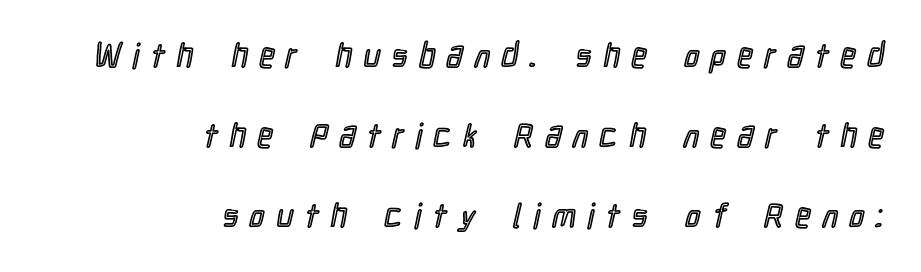
{"width": "condensed", "x_height": "medium", "monospaced": "no", "underline": "no", "align": "right", "line_spacing": "loose", "line_spacing_ratio": 2.42, "letter_spacing": "wide", "letter_spacing_em": 0.36, "glyph_px": 33}
